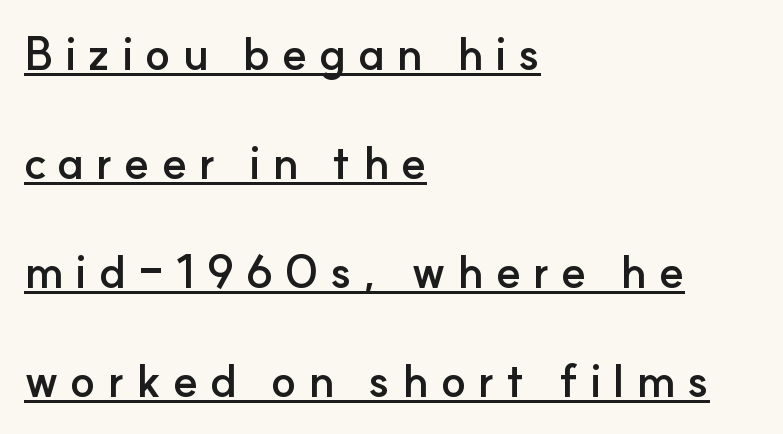
{"serif": "no", "italic": "no", "bold": "yes", "weight": "semibold", "width": "normal", "stroke_contrast": "low", "x_height": "small", "monospaced": "no", "underline": "yes", "align": "left", "line_spacing": "loose", "line_spacing_ratio": 2.37, "letter_spacing": "wide", "letter_spacing_em": 0.25, "glyph_px": 46}
